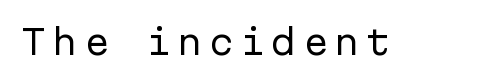
Q: Is the text bold? A: No.
Q: Is the text italic (slanted)? A: No, it is upright.
Q: Is the typeface a serif or a sans-serif typeface? A: Sans-serif.
Q: Is the text underlined? A: No.
Q: Width (condensed, normal, or wide)? A: Normal.
Q: Stroke contrast? A: Low.
Q: x-height? A: Medium.
Q: Monospaced? A: Yes.
